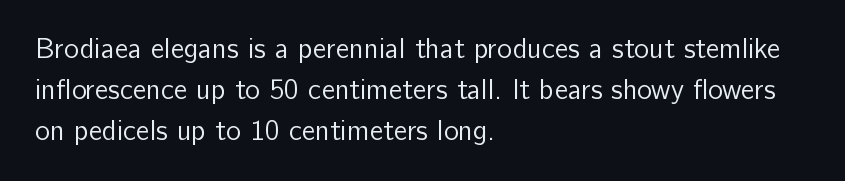
{"serif": "no", "italic": "no", "bold": "no", "weight": "regular", "width": "normal", "stroke_contrast": "low", "x_height": "medium", "monospaced": "no", "underline": "no", "align": "left", "line_spacing": "normal", "line_spacing_ratio": 1.46, "letter_spacing": "normal", "letter_spacing_em": 0.0, "glyph_px": 28}
